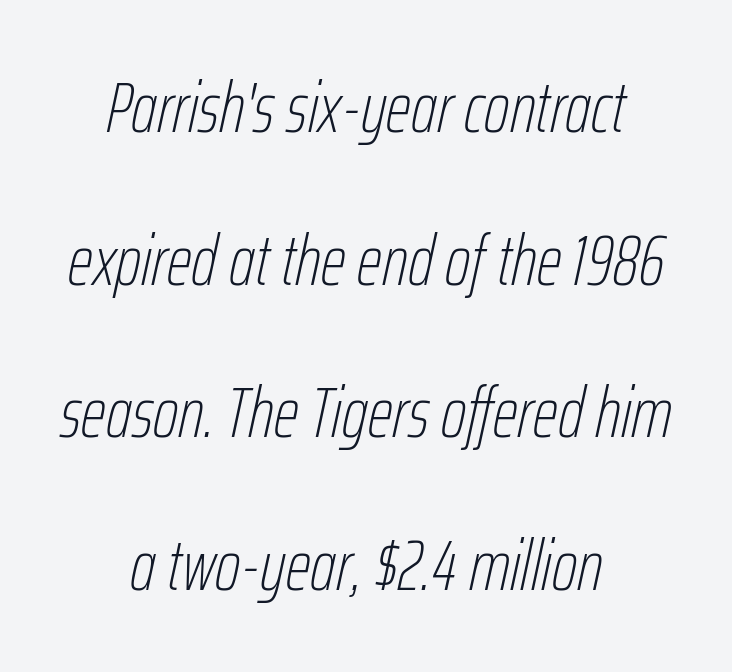
{"italic": "yes", "lean": "right", "slant_degrees": 12, "bold": "no", "weight": "thin", "width": "condensed", "stroke_contrast": "low", "x_height": "medium", "monospaced": "no", "underline": "no", "align": "center", "line_spacing": "loose", "line_spacing_ratio": 2.12, "letter_spacing": "normal", "letter_spacing_em": 0.0, "glyph_px": 72}
